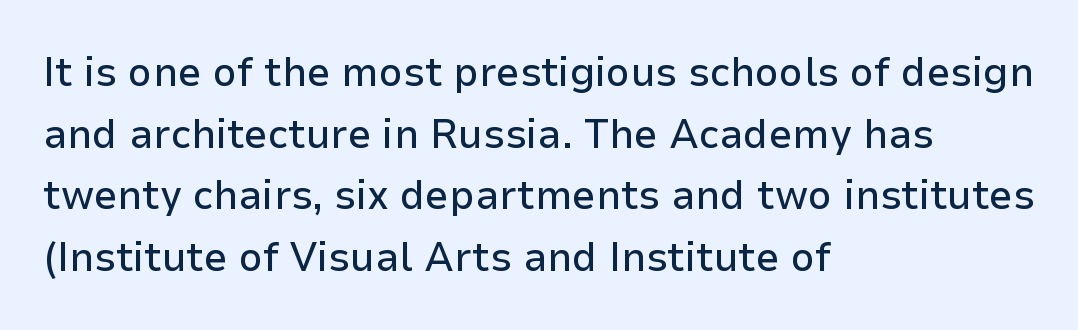
Q: Is the text italic (slanted)? A: No, it is upright.
Q: Is the typeface a serif or a sans-serif typeface? A: Sans-serif.
Q: Is the text underlined? A: No.
Q: How is the paragraph aligned? A: Left-aligned.
Q: Is the spacing between letters normal or unusually wide? A: Normal.
Q: Is the spacing between lines tight, normal or loose? A: Normal.
Q: Width (condensed, normal, or wide)? A: Normal.
Q: Stroke contrast? A: Low.
Q: x-height? A: Medium.
Q: Monospaced? A: No.
